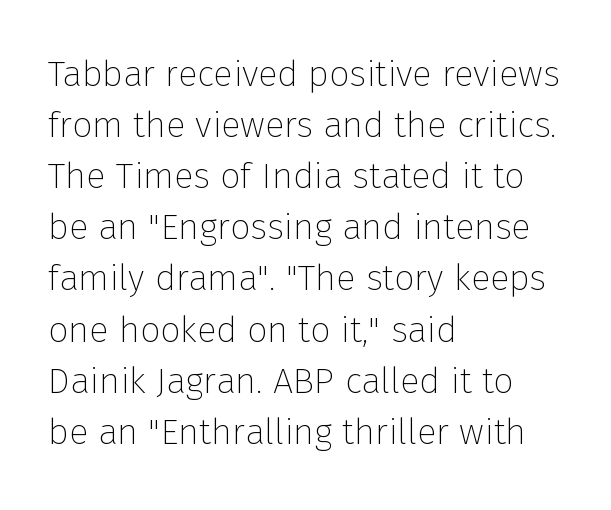
{"serif": "no", "italic": "no", "bold": "no", "weight": "thin", "width": "normal", "stroke_contrast": "low", "x_height": "medium", "monospaced": "no", "underline": "no", "align": "left", "line_spacing": "normal", "line_spacing_ratio": 1.42, "letter_spacing": "normal", "letter_spacing_em": 0.0, "glyph_px": 36}
